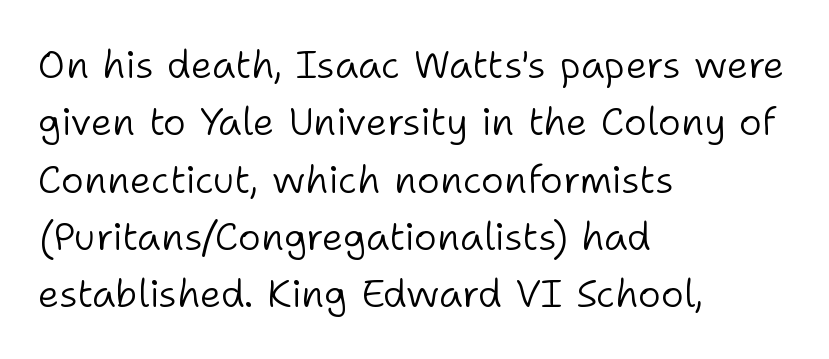
{"serif": "no", "italic": "no", "bold": "no", "weight": "light", "width": "normal", "stroke_contrast": "low", "x_height": "medium", "monospaced": "no", "underline": "no", "align": "left", "line_spacing": "normal", "line_spacing_ratio": 1.47, "letter_spacing": "normal", "letter_spacing_em": 0.0, "glyph_px": 39}
